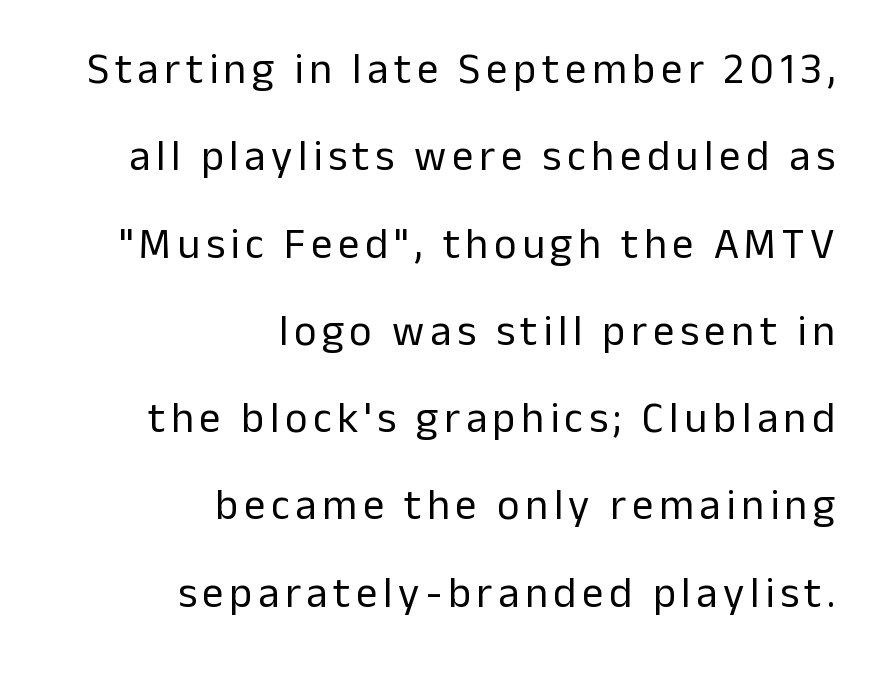
The image shows 43 px regular-weight sans-serif type, upright; set right-aligned, loose line spacing (2.03x), not underlined; low stroke contrast and a medium x-height.
